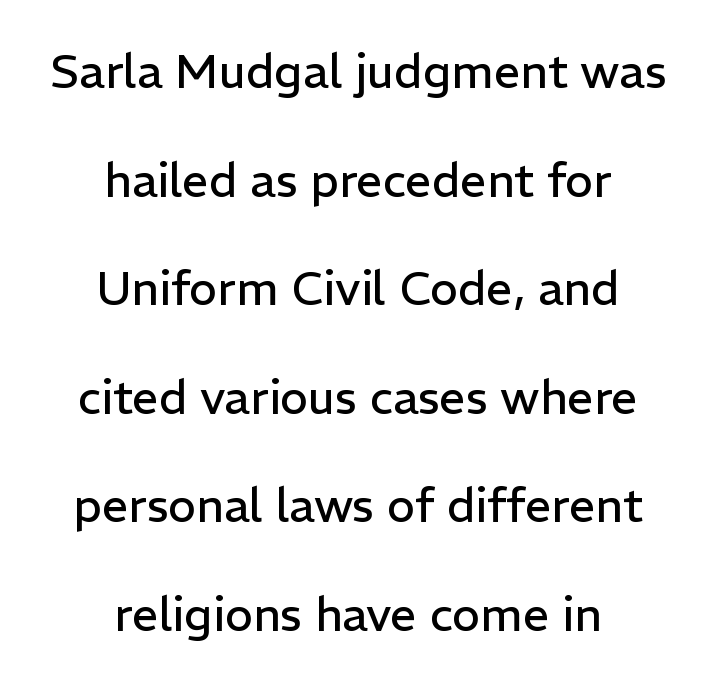
Q: Is the text bold? A: No.
Q: Is the text italic (slanted)? A: No, it is upright.
Q: Is the typeface a serif or a sans-serif typeface? A: Sans-serif.
Q: Is the text underlined? A: No.
Q: How is the paragraph aligned? A: Centered.
Q: Is the spacing between letters normal or unusually wide? A: Normal.
Q: Is the spacing between lines tight, normal or loose? A: Loose.
Q: Width (condensed, normal, or wide)? A: Normal.
Q: Stroke contrast? A: Low.
Q: x-height? A: Medium.
Q: Monospaced? A: No.
